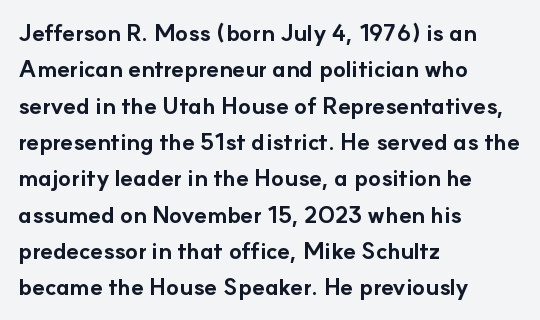
{"italic": "no", "bold": "yes", "underline": "no", "align": "left", "line_spacing": "normal", "line_spacing_ratio": 1.58, "letter_spacing": "normal", "letter_spacing_em": 0.0, "glyph_px": 23}
